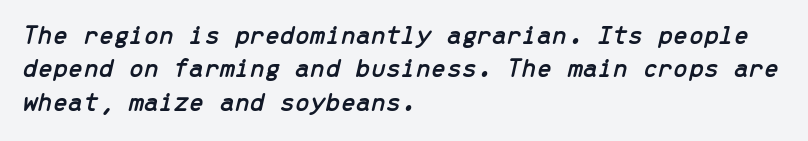
Q: Is the text italic (slanted)? A: Yes, it leans right by about 13 degrees.
Q: Is the text underlined? A: No.
Q: How is the paragraph aligned? A: Left-aligned.
Q: Is the spacing between letters normal or unusually wide? A: Normal.
